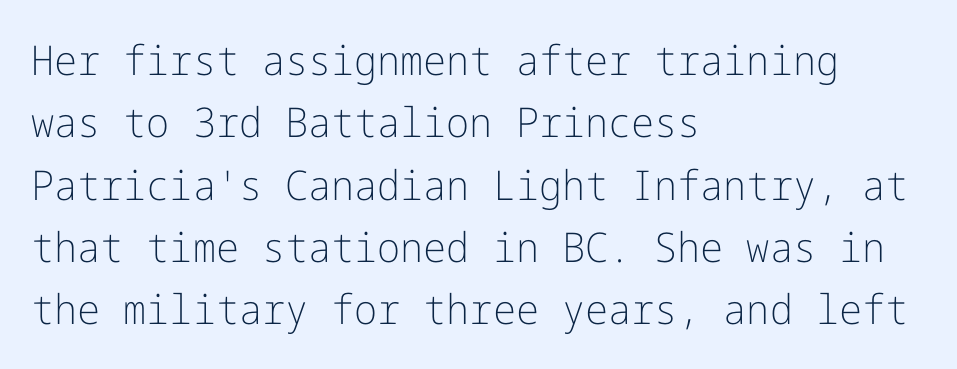
The image shows 41 px light sans-serif type, upright; set left-aligned, normal line spacing (1.52x), normal letter spacing, not underlined; low stroke contrast and a medium x-height.
